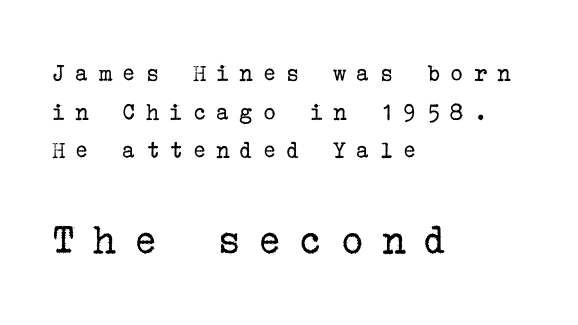
Q: Is the text bold? A: No.
Q: Is the text italic (slanted)? A: No, it is upright.
Q: Is the typeface a serif or a sans-serif typeface? A: Serif.
Q: Is the text underlined? A: No.
Q: How is the paragraph aligned? A: Left-aligned.
Q: Is the spacing between letters normal or unusually wide? A: Unusually wide.
Q: Is the spacing between lines tight, normal or loose? A: Normal.
Q: Which block of text is set in a larger size, the first (top) or the second (bottom)? A: The second (bottom) one.
Q: Width (condensed, normal, or wide)? A: Normal.
Q: Stroke contrast? A: Low.
Q: x-height? A: Medium.
